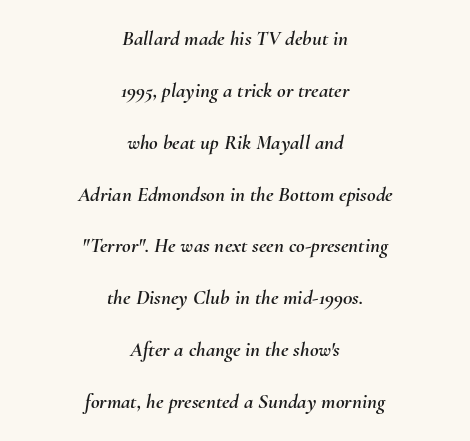
Check under the words: just untouched page. Widely set lines give the paragraph a tall, airy silhouette. The compositor balanced each line on the midline. Italic: yes, the glyphs are oblique.
